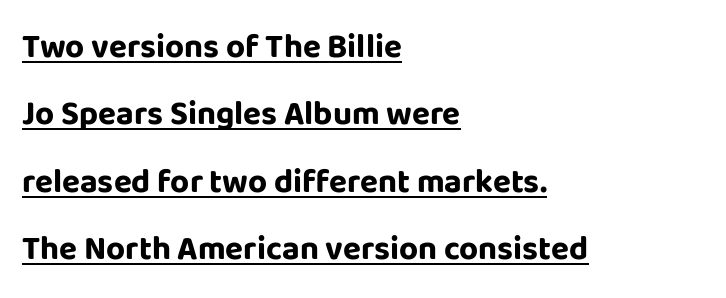
{"serif": "no", "italic": "no", "bold": "yes", "weight": "bold", "width": "normal", "stroke_contrast": "low", "x_height": "large", "monospaced": "no", "underline": "yes", "align": "left", "line_spacing": "loose", "line_spacing_ratio": 2.04, "letter_spacing": "normal", "letter_spacing_em": 0.0, "glyph_px": 33}
